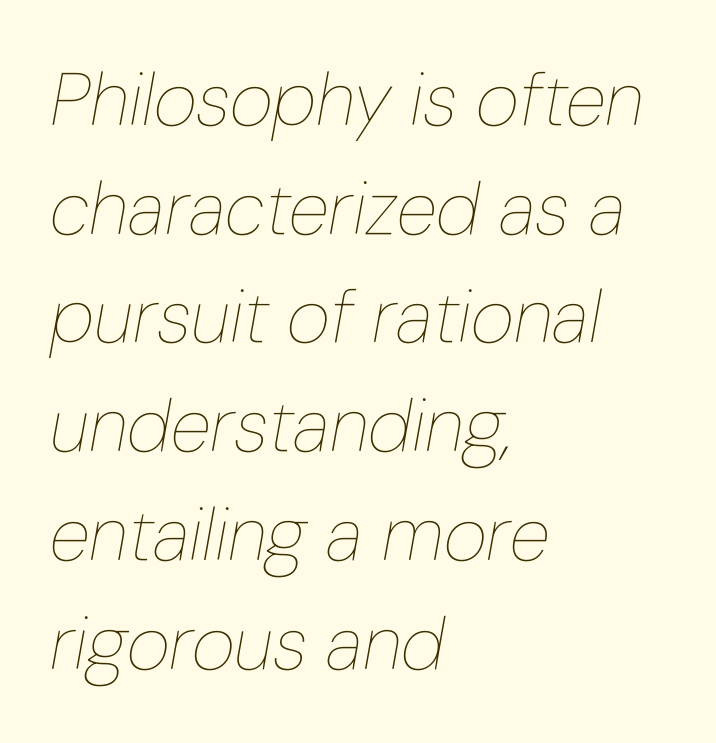
Horizontal bands of white between lines are of average thickness. Descenders hang freely into open space. A typesetter would mark this as italic. Look at the tracking — it's just the regular setting, nothing added. The font sits on the lighter half of the weight spectrum, regular included. A student would call this left alignment; a typographer would say flush left, rag right.
